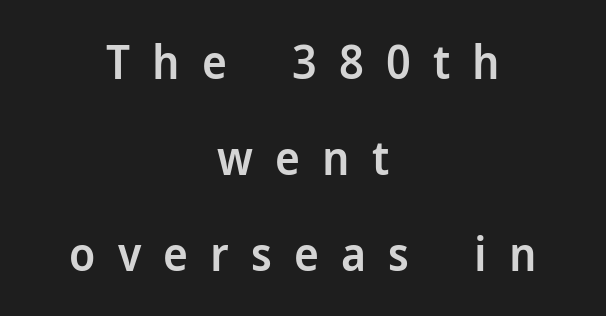
The image shows 47 px semibold sans-serif type, upright; set centered, loose line spacing (2.04x), unusually wide letter spacing (+0.47 em), not underlined; low stroke contrast and a medium x-height.
